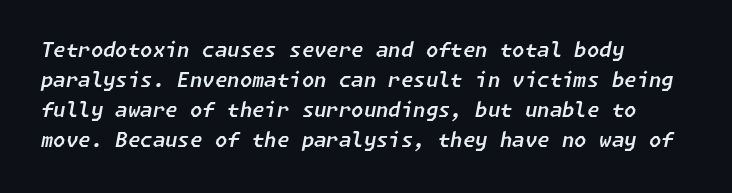
The image shows 20 px text type, italic (leaning right); set left-aligned, normal line spacing (1.5x), normal letter spacing, not underlined.
